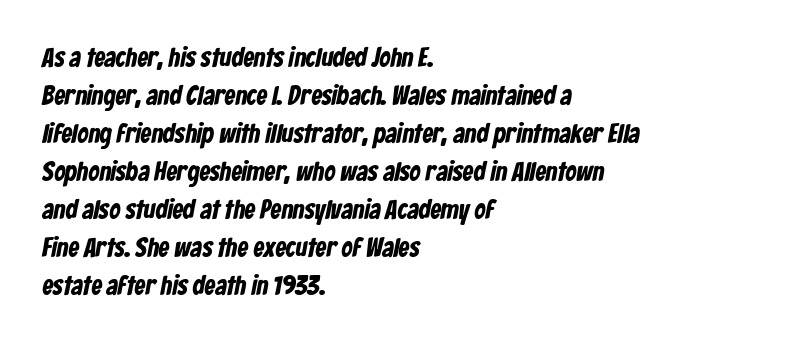
Q: Is the text bold? A: Yes.
Q: Is the text underlined? A: No.
Q: How is the paragraph aligned? A: Left-aligned.
Q: Is the spacing between letters normal or unusually wide? A: Normal.
Q: Is the spacing between lines tight, normal or loose? A: Normal.
